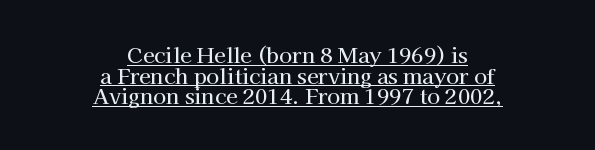
{"italic": "no", "underline": "yes", "align": "center", "line_spacing": "tight", "line_spacing_ratio": 0.98, "letter_spacing": "normal", "letter_spacing_em": 0.0, "glyph_px": 21}
